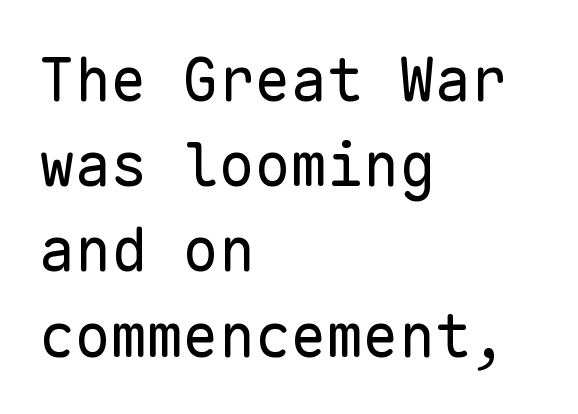
These lines are rendered in a fixed-pitch font. The passage shown stacks its lines at a standard gap. In terms of posture, this sample is upright. Is the stroke heavy? The answer is a plain regular-or-lighter.
